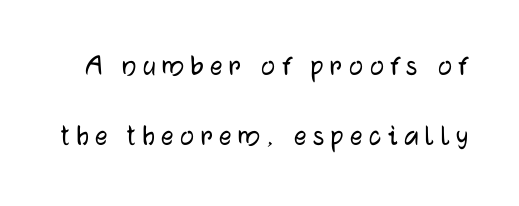
Q: Is the text italic (slanted)? A: No, it is upright.
Q: Is the typeface a serif or a sans-serif typeface? A: Sans-serif.
Q: Is the text underlined? A: No.
Q: Is the spacing between letters normal or unusually wide? A: Unusually wide.
Q: Is the spacing between lines tight, normal or loose? A: Loose.
Q: Width (condensed, normal, or wide)? A: Normal.
Q: Stroke contrast? A: Low.
Q: x-height? A: Medium.
Q: Monospaced? A: No.
